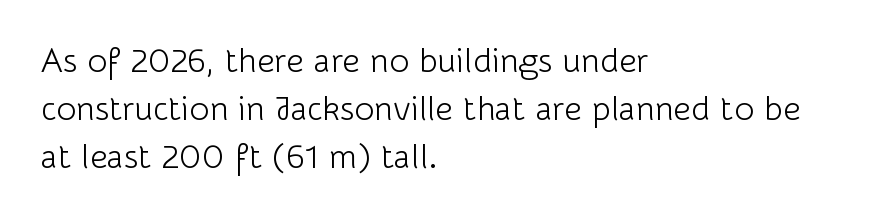
Q: Is the text bold? A: No.
Q: Is the text italic (slanted)? A: No, it is upright.
Q: Is the typeface a serif or a sans-serif typeface? A: Sans-serif.
Q: Is the text underlined? A: No.
Q: How is the paragraph aligned? A: Left-aligned.
Q: Is the spacing between letters normal or unusually wide? A: Normal.
Q: Is the spacing between lines tight, normal or loose? A: Normal.
Q: Width (condensed, normal, or wide)? A: Normal.
Q: Stroke contrast? A: Low.
Q: x-height? A: Medium.
Q: Monospaced? A: No.
